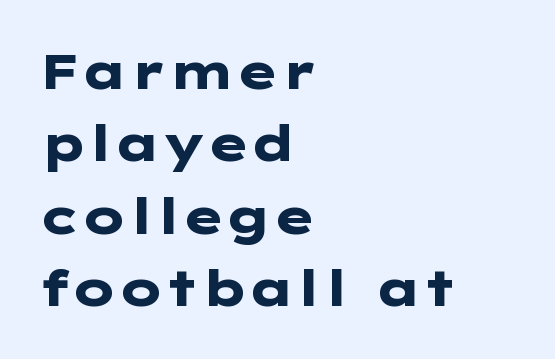
Q: Is the text bold? A: Yes.
Q: Is the text italic (slanted)? A: No, it is upright.
Q: Is the typeface a serif or a sans-serif typeface? A: Sans-serif.
Q: Is the text underlined? A: No.
Q: How is the paragraph aligned? A: Left-aligned.
Q: Is the spacing between letters normal or unusually wide? A: Normal.
Q: Is the spacing between lines tight, normal or loose? A: Normal.
Q: Width (condensed, normal, or wide)? A: Wide.
Q: Stroke contrast? A: Low.
Q: x-height? A: Medium.
